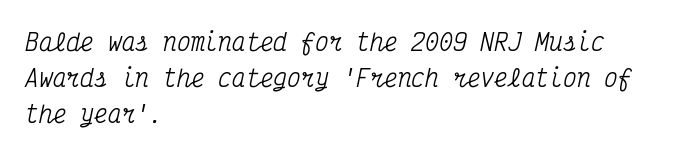
Notice how descenders clear the ascenders below comfortably — that's standard leading. Rendered with sloped, italic letterforms. The zone under the glyphs is completely vacant. Standard letterfit; no display-style spreading of the glyphs.
